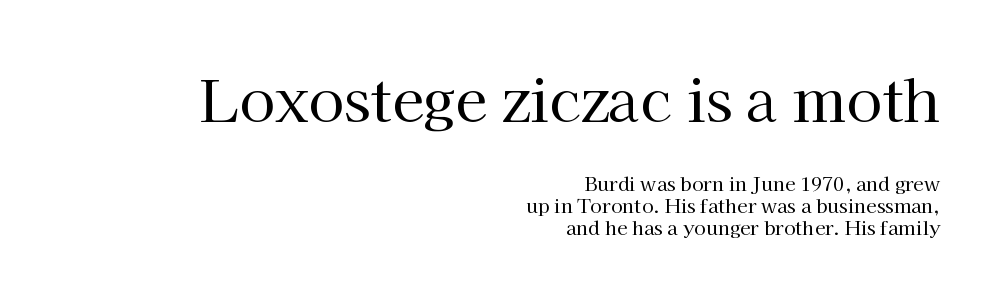
{"serif": "yes", "italic": "no", "bold": "no", "weight": "regular", "width": "normal", "stroke_contrast": "high", "x_height": "medium", "monospaced": "no", "underline": "no", "align": "right", "line_spacing_ratio": 1.16, "letter_spacing": "normal", "letter_spacing_em": 0.0, "larger_block": "first", "size_ratio": 3.05, "glyph_px": 58}
